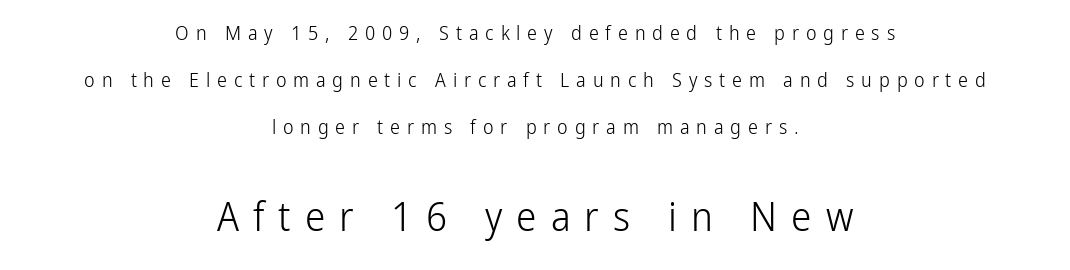
The image shows 41 px light, condensed sans-serif type, upright; set centered, loose line spacing (2.34x), unusually wide letter spacing (+0.34 em), not underlined; the second (bottom) block is 2.05x larger; low stroke contrast and a medium x-height.
